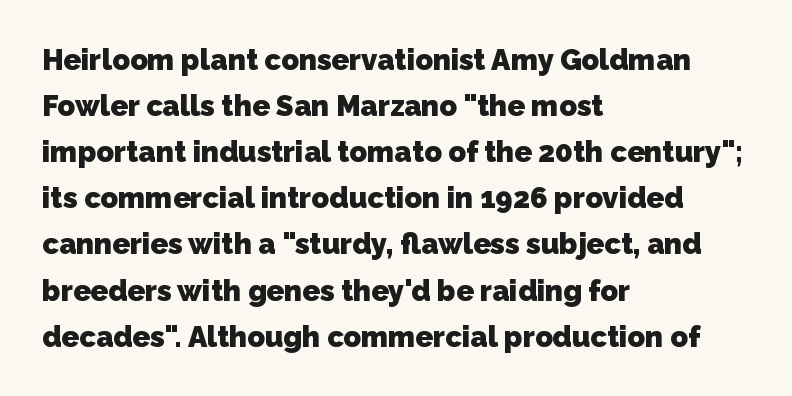
{"serif": "no", "bold": "yes", "weight": "heavy", "width": "normal", "stroke_contrast": "low", "x_height": "medium", "monospaced": "no", "underline": "no", "align": "left", "line_spacing": "normal", "line_spacing_ratio": 1.59, "letter_spacing": "normal", "letter_spacing_em": 0.0, "glyph_px": 29}
